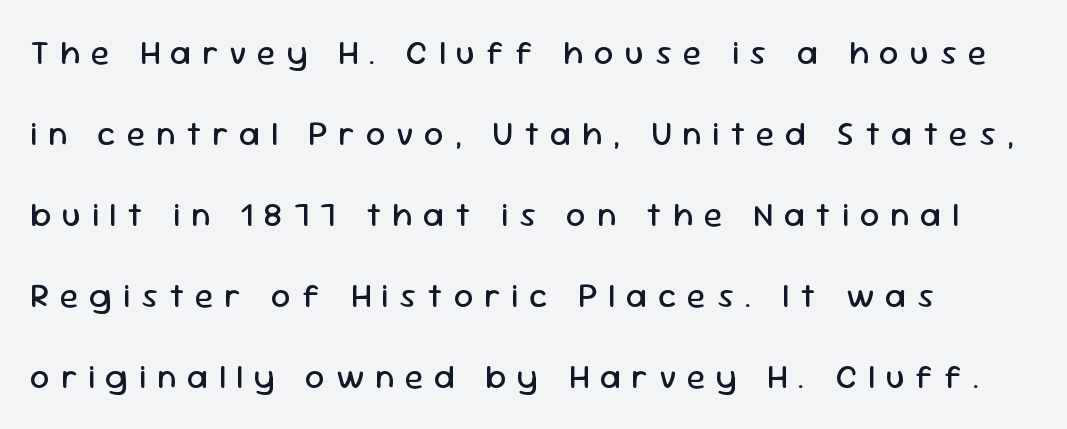
Q: Is the text bold? A: No.
Q: Is the text italic (slanted)? A: No, it is upright.
Q: Is the typeface a serif or a sans-serif typeface? A: Sans-serif.
Q: Is the text underlined? A: No.
Q: How is the paragraph aligned? A: Left-aligned.
Q: Is the spacing between letters normal or unusually wide? A: Unusually wide.
Q: Is the spacing between lines tight, normal or loose? A: Loose.
Q: Width (condensed, normal, or wide)? A: Normal.
Q: Stroke contrast? A: Low.
Q: x-height? A: Medium.
Q: Monospaced? A: No.
